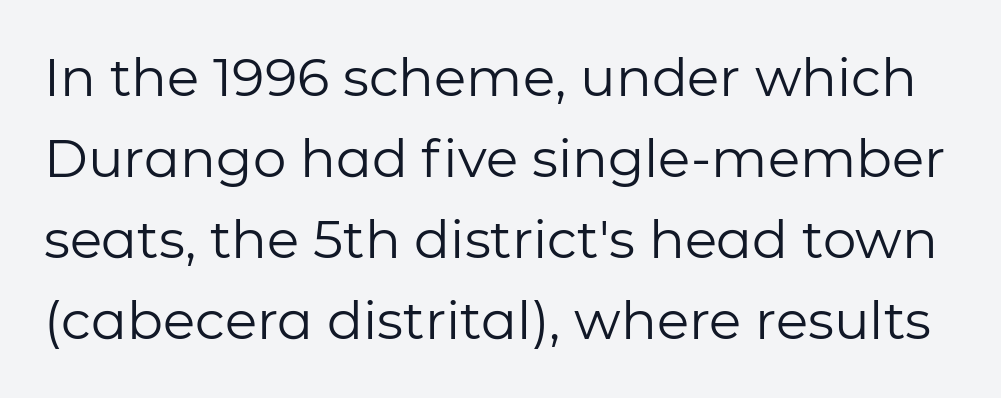
{"serif": "no", "italic": "no", "bold": "no", "weight": "regular", "width": "normal", "stroke_contrast": "low", "x_height": "medium", "monospaced": "no", "underline": "no", "line_spacing": "normal", "line_spacing_ratio": 1.53, "letter_spacing": "normal", "letter_spacing_em": 0.0, "glyph_px": 53}
